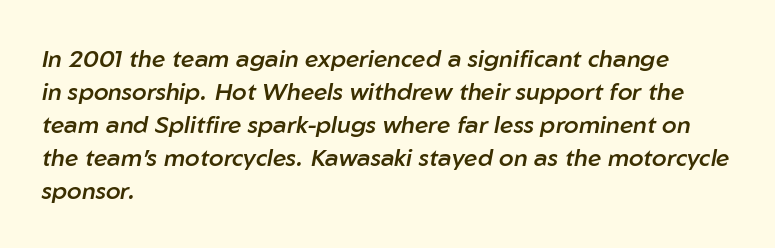
Q: Is the text bold? A: Semi-bold.
Q: Is the text italic (slanted)? A: Yes, it leans right by about 10 degrees.
Q: Is the text underlined? A: No.
Q: How is the paragraph aligned? A: Left-aligned.
Q: Is the spacing between letters normal or unusually wide? A: Normal.
Q: Is the spacing between lines tight, normal or loose? A: Normal.
